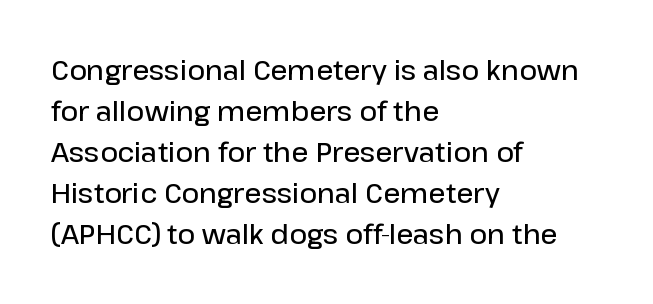
{"italic": "no", "bold": "semi", "underline": "no", "align": "left", "line_spacing": "normal", "line_spacing_ratio": 1.52, "letter_spacing": "normal", "letter_spacing_em": 0.0, "glyph_px": 27}
